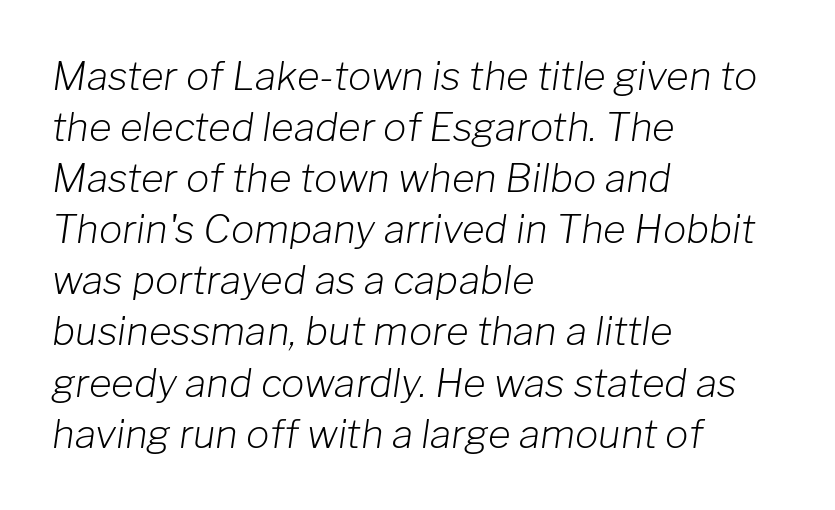
The image shows 39 px light type, italic (leaning right); set left-aligned, normal line spacing (1.31x), normal letter spacing, not underlined; low stroke contrast and a medium x-height.
